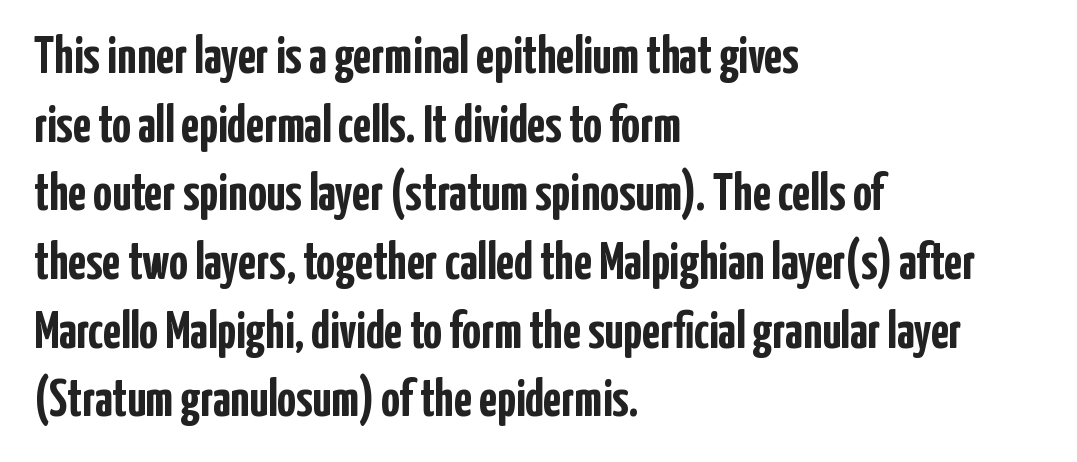
The image shows 52 px semibold, condensed sans-serif type, upright; set left-aligned, normal line spacing (1.32x), normal letter spacing, not underlined; low stroke contrast and a medium x-height.
